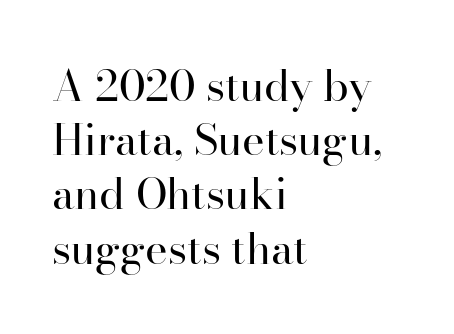
Q: Is the text bold? A: No.
Q: Is the text italic (slanted)? A: No, it is upright.
Q: Is the typeface a serif or a sans-serif typeface? A: Serif.
Q: Is the text underlined? A: No.
Q: How is the paragraph aligned? A: Left-aligned.
Q: Is the spacing between letters normal or unusually wide? A: Normal.
Q: Is the spacing between lines tight, normal or loose? A: Normal.
Q: Width (condensed, normal, or wide)? A: Normal.
Q: Stroke contrast? A: High.
Q: x-height? A: Small.
Q: Monospaced? A: No.
